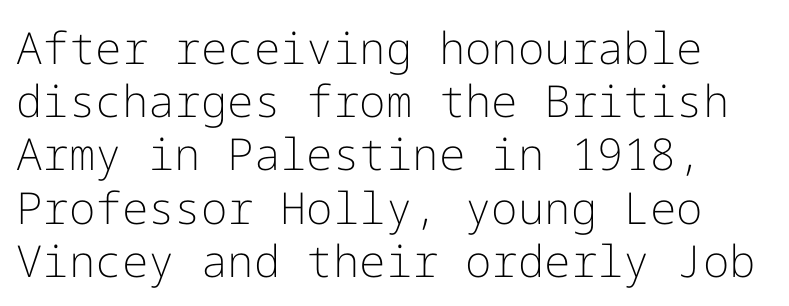
The image shows 44 px light sans-serif type, upright; set line spacing 1.21x, normal letter spacing, not underlined; low stroke contrast and a medium x-height.
